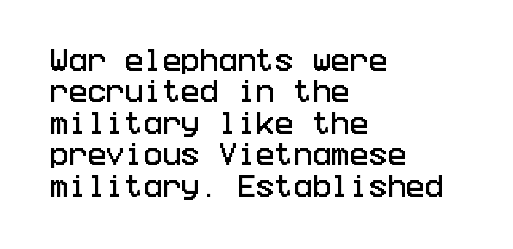
{"italic": "no", "underline": "no", "align": "left", "line_spacing": "normal", "line_spacing_ratio": 1.26, "letter_spacing": "normal", "letter_spacing_em": 0.0, "glyph_px": 25}
